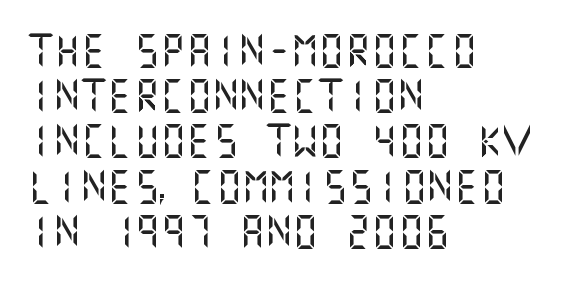
No italicization has been applied; the sample stays upright. The space beneath each line is pristine and unruled. This rendering leaves character spacing at its baseline value. Line spacing here is normal. The rendering anchors every line to the left-hand side. Is this a sans? Yes — the strokes have no serifs.
